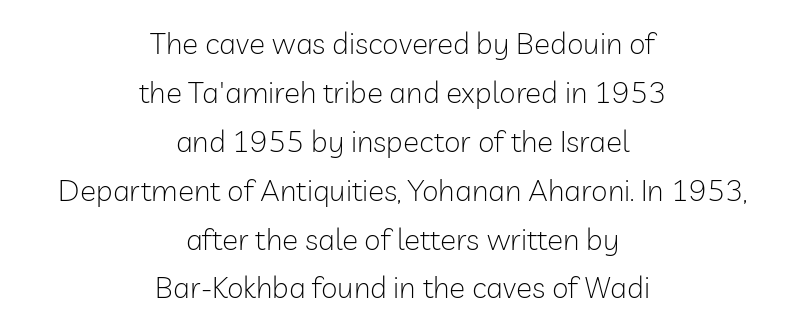
The image shows 30 px light sans-serif type, upright; set centered, normal line spacing (1.63x), normal letter spacing, not underlined; low stroke contrast and a medium x-height.
